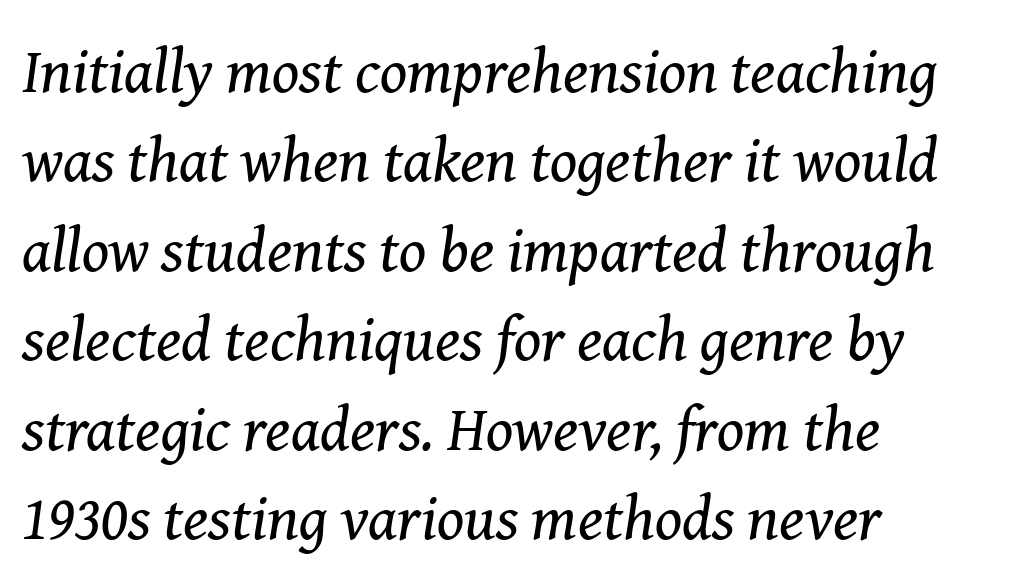
Q: Is the text bold? A: No.
Q: Is the text italic (slanted)? A: Yes, it leans right by about 8 degrees.
Q: Is the typeface a serif or a sans-serif typeface? A: Serif.
Q: Is the text underlined? A: No.
Q: How is the paragraph aligned? A: Left-aligned.
Q: Is the spacing between letters normal or unusually wide? A: Normal.
Q: Is the spacing between lines tight, normal or loose? A: Normal.
Q: Width (condensed, normal, or wide)? A: Normal.
Q: Stroke contrast? A: Medium.
Q: x-height? A: Medium.
Q: Monospaced? A: No.
